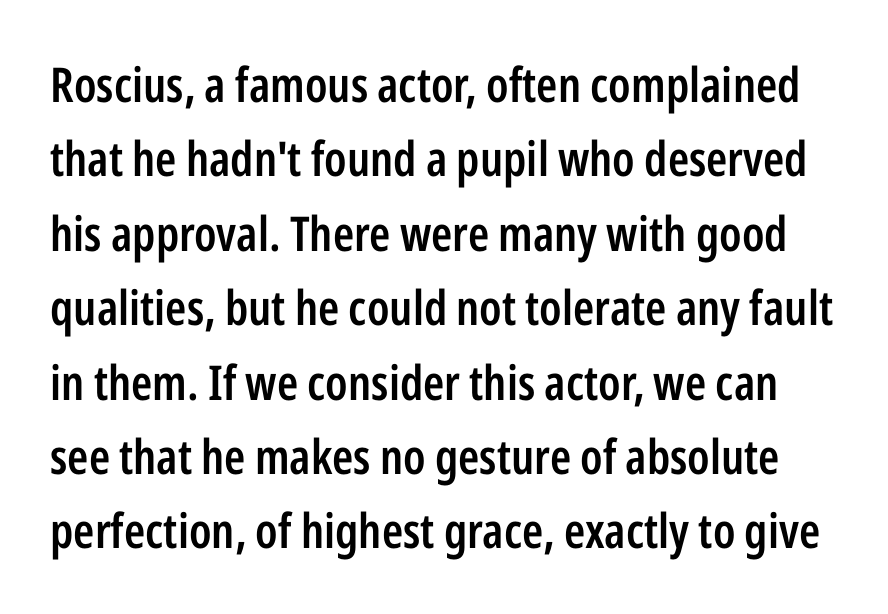
Q: Is the text bold? A: Semi-bold.
Q: Is the text italic (slanted)? A: No, it is upright.
Q: Is the typeface a serif or a sans-serif typeface? A: Sans-serif.
Q: Is the text underlined? A: No.
Q: Is the spacing between letters normal or unusually wide? A: Normal.
Q: Is the spacing between lines tight, normal or loose? A: Normal.
Q: Width (condensed, normal, or wide)? A: Condensed.
Q: Stroke contrast? A: Low.
Q: x-height? A: Medium.
Q: Monospaced? A: No.
